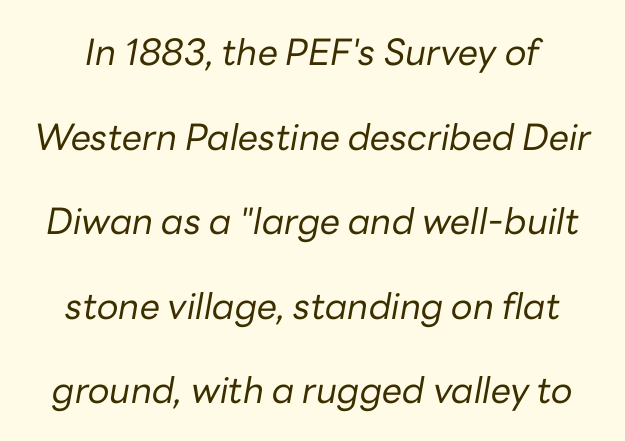
Each letter keeps its own natural width here, so spacing adapts to shape. Letters rest on an invisible, unmarked baseline. Leading: increased. When letters slant like this, we call the style italic.
